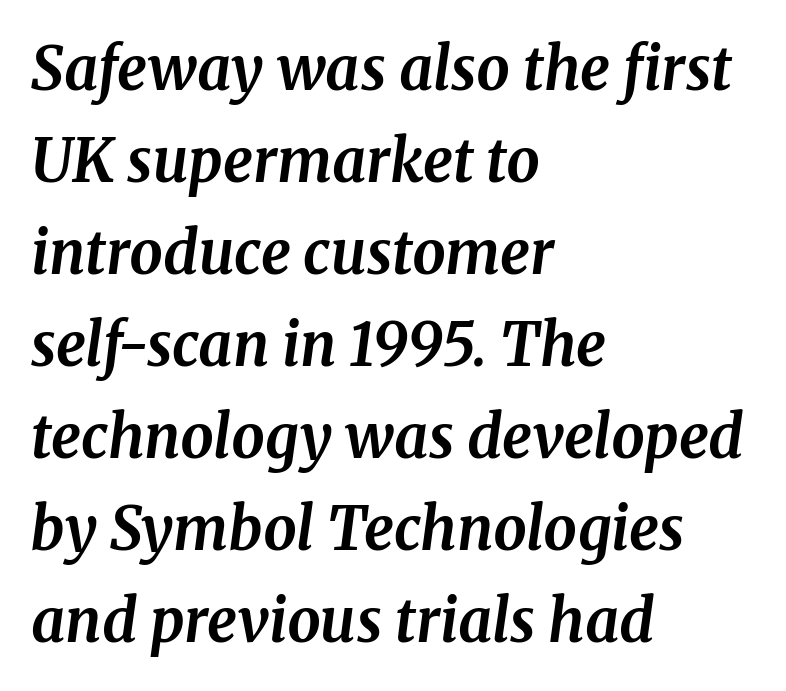
Q: Is the text bold? A: Yes.
Q: Is the text italic (slanted)? A: Yes, it leans right by about 8 degrees.
Q: Is the typeface a serif or a sans-serif typeface? A: Serif.
Q: Is the text underlined? A: No.
Q: How is the paragraph aligned? A: Left-aligned.
Q: Is the spacing between letters normal or unusually wide? A: Normal.
Q: Is the spacing between lines tight, normal or loose? A: Normal.
Q: Width (condensed, normal, or wide)? A: Normal.
Q: Stroke contrast? A: Medium.
Q: x-height? A: Medium.
Q: Monospaced? A: No.
